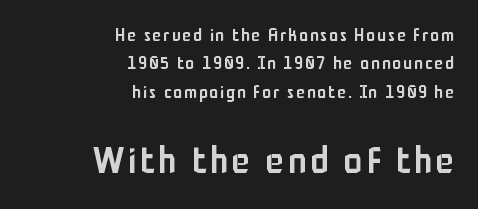
{"serif": "no", "italic": "no", "bold": "semi", "weight": "semibold", "width": "condensed", "stroke_contrast": "low", "x_height": "medium", "monospaced": "no", "underline": "no", "align": "right", "line_spacing": "normal", "line_spacing_ratio": 1.58, "larger_block": "second", "size_ratio": 2.06, "glyph_px": 37}
